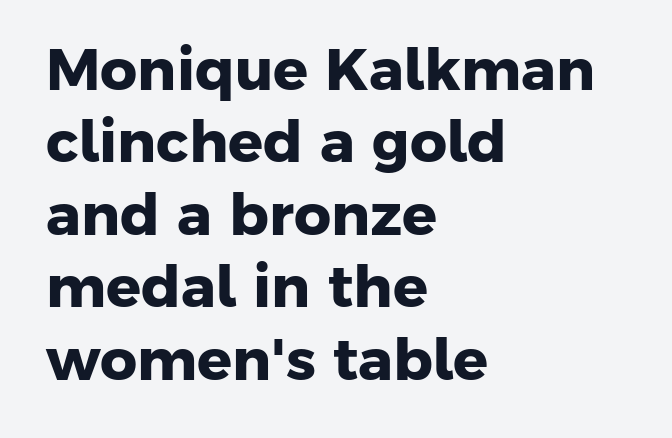
Q: Is the text bold? A: Yes.
Q: Is the typeface a serif or a sans-serif typeface? A: Sans-serif.
Q: Is the text underlined? A: No.
Q: How is the paragraph aligned? A: Left-aligned.
Q: Is the spacing between letters normal or unusually wide? A: Normal.
Q: Is the spacing between lines tight, normal or loose? A: Normal.
Q: Width (condensed, normal, or wide)? A: Normal.
Q: Stroke contrast? A: Low.
Q: x-height? A: Medium.
Q: Monospaced? A: No.
